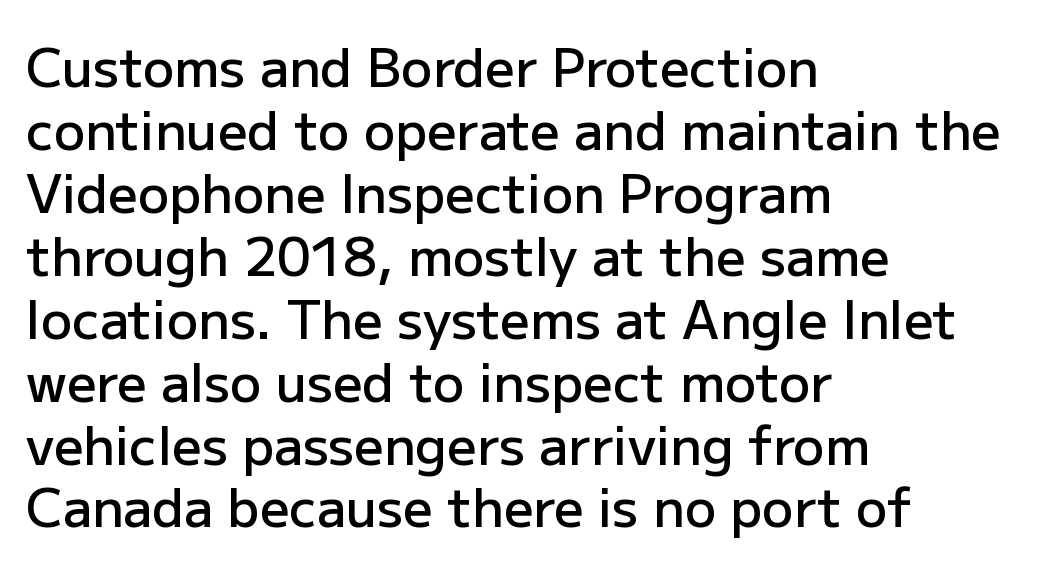
The image shows 52 px semibold sans-serif type, upright; set left-aligned, line spacing 1.21x, normal letter spacing, not underlined; low stroke contrast and a medium x-height.
